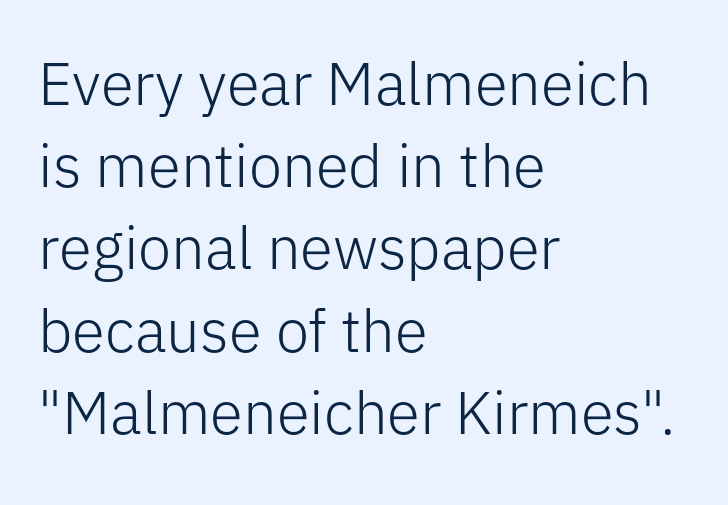
Are there feet on the stems? There aren't — it's a sans. Glyph-to-glyph distance matches everyday printed text. Varying glyph widths throughout — classic text-font behaviour. Vertical spacing — default. Layout note: lines flush left.
